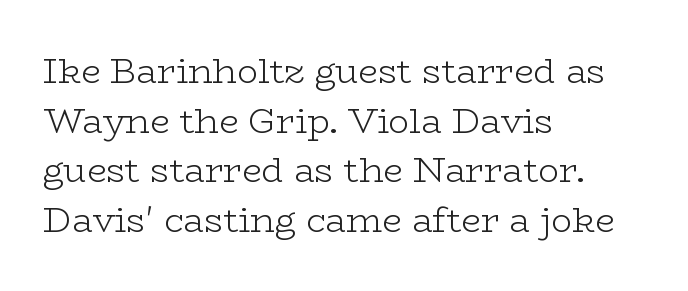
{"serif": "yes", "italic": "no", "bold": "no", "weight": "light", "width": "wide", "stroke_contrast": "low", "x_height": "medium", "monospaced": "no", "underline": "no", "align": "left", "line_spacing": "normal", "line_spacing_ratio": 1.42, "letter_spacing": "normal", "letter_spacing_em": 0.0, "glyph_px": 35}
